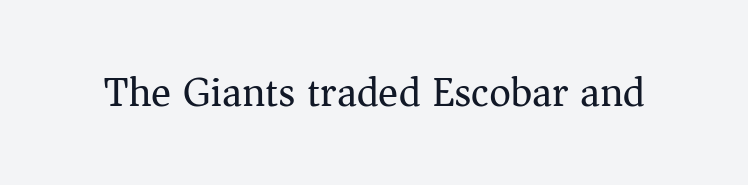
Q: Is the text bold? A: No.
Q: Is the text italic (slanted)? A: No, it is upright.
Q: Is the typeface a serif or a sans-serif typeface? A: Serif.
Q: Is the text underlined? A: No.
Q: Is the spacing between letters normal or unusually wide? A: Normal.
Q: Width (condensed, normal, or wide)? A: Normal.
Q: Stroke contrast? A: Medium.
Q: x-height? A: Medium.
Q: Monospaced? A: No.
